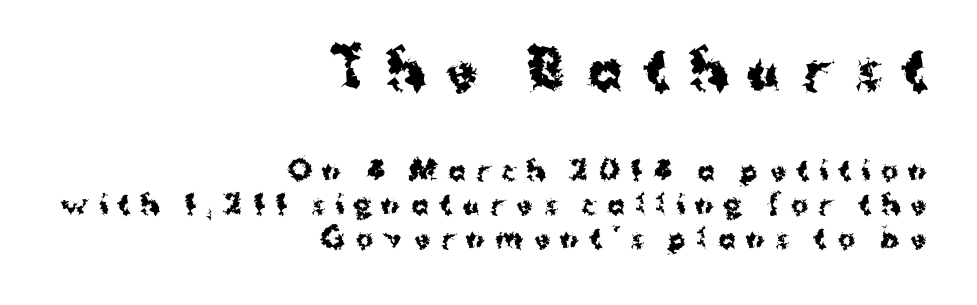
Q: Is the text bold? A: Yes.
Q: Is the text italic (slanted)? A: No, it is upright.
Q: Is the typeface a serif or a sans-serif typeface? A: Sans-serif.
Q: Is the text underlined? A: No.
Q: How is the paragraph aligned? A: Right-aligned.
Q: Is the spacing between letters normal or unusually wide? A: Unusually wide.
Q: Is the spacing between lines tight, normal or loose? A: Normal.
Q: Which block of text is set in a larger size, the first (top) or the second (bottom)? A: The first (top) one.
Q: Width (condensed, normal, or wide)? A: Normal.
Q: Stroke contrast? A: Medium.
Q: x-height? A: Medium.
Q: Monospaced? A: No.
